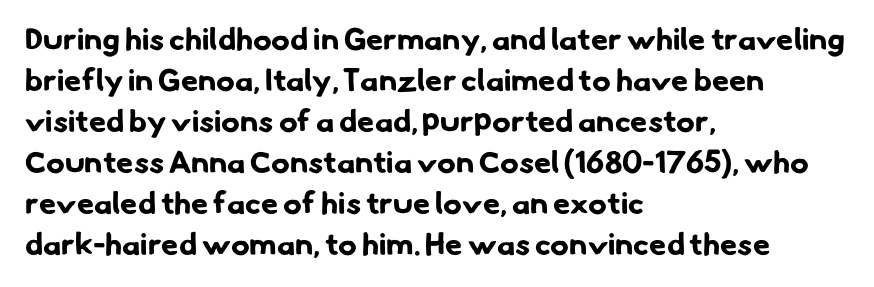
Character widths vary here, with narrow letters taking less room than wide ones. Nope, no serifs anywhere on these letters. Check the space under the baseline: it is left empty. In terms of weight, the rendering is a true, heavy bold. The space between consecutive lines is moderate.
